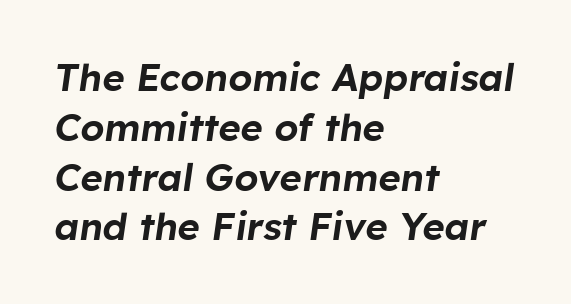
{"italic": "yes", "lean": "right", "slant_degrees": 8, "width": "normal", "stroke_contrast": "low", "x_height": "medium", "monospaced": "no", "underline": "no", "align": "left", "line_spacing": "normal", "line_spacing_ratio": 1.31, "letter_spacing": "normal", "letter_spacing_em": 0.0, "glyph_px": 38}
